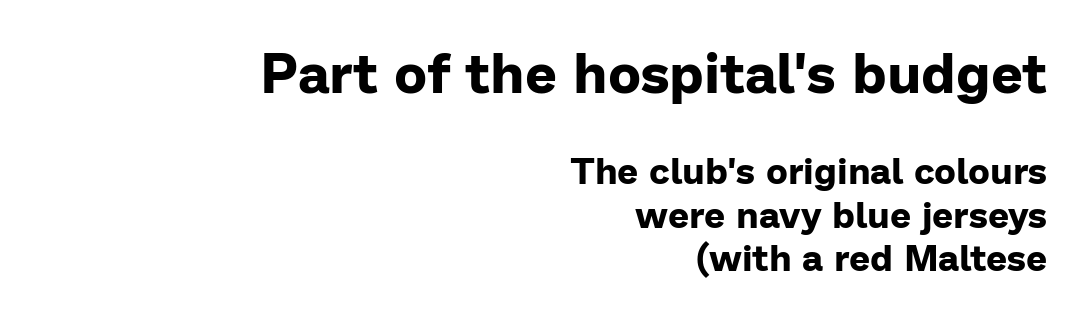
Q: Is the text bold? A: Yes.
Q: Is the text italic (slanted)? A: No, it is upright.
Q: Is the typeface a serif or a sans-serif typeface? A: Sans-serif.
Q: Is the text underlined? A: No.
Q: How is the paragraph aligned? A: Right-aligned.
Q: Is the spacing between letters normal or unusually wide? A: Normal.
Q: Which block of text is set in a larger size, the first (top) or the second (bottom)? A: The first (top) one.
Q: Width (condensed, normal, or wide)? A: Normal.
Q: Stroke contrast? A: Low.
Q: x-height? A: Medium.
Q: Monospaced? A: No.
